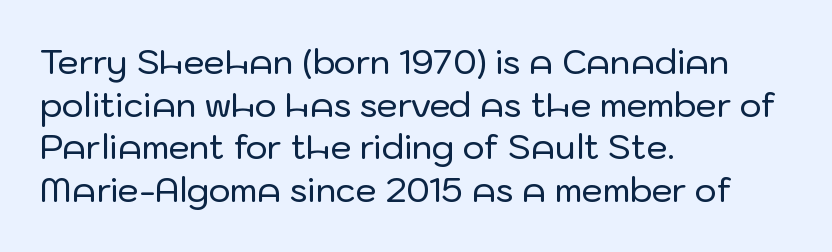
A typesetter would mark this as roman, not italic. Here the glyphs are tracked normally, forming tight word shapes. Each letter's strokes conclude bluntly, with no projecting serifs. The space between consecutive lines is moderate. A student would call this left alignment; a typographer would say flush left, rag right.
